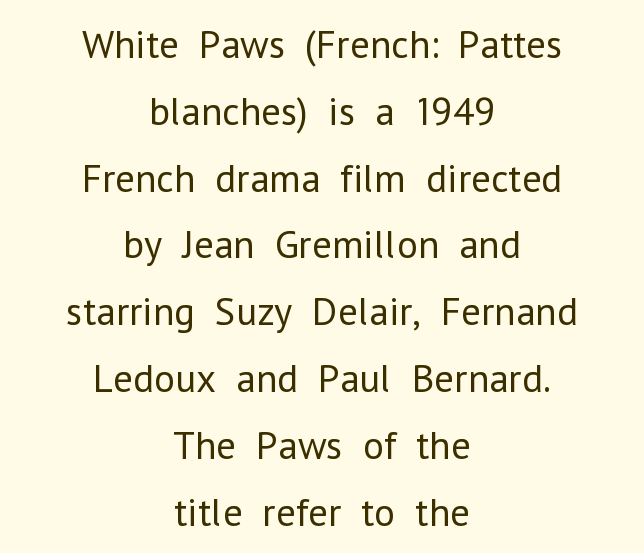
{"serif": "no", "italic": "no", "bold": "no", "weight": "regular", "width": "normal", "stroke_contrast": "low", "x_height": "medium", "monospaced": "no", "underline": "no", "align": "center", "line_spacing": "normal", "line_spacing_ratio": 1.67, "letter_spacing": "normal", "letter_spacing_em": 0.0, "glyph_px": 40}
